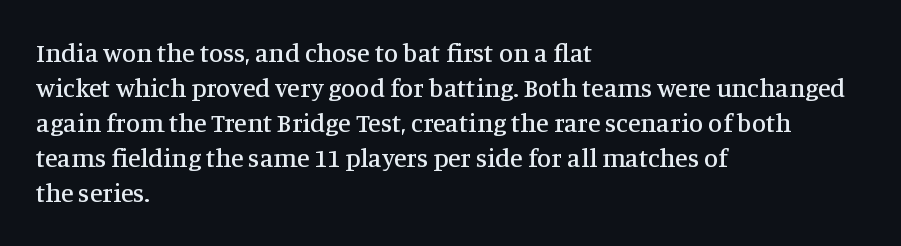
{"italic": "no", "underline": "no", "align": "left", "line_spacing": "normal", "line_spacing_ratio": 1.35, "letter_spacing": "normal", "letter_spacing_em": 0.0, "glyph_px": 26}
